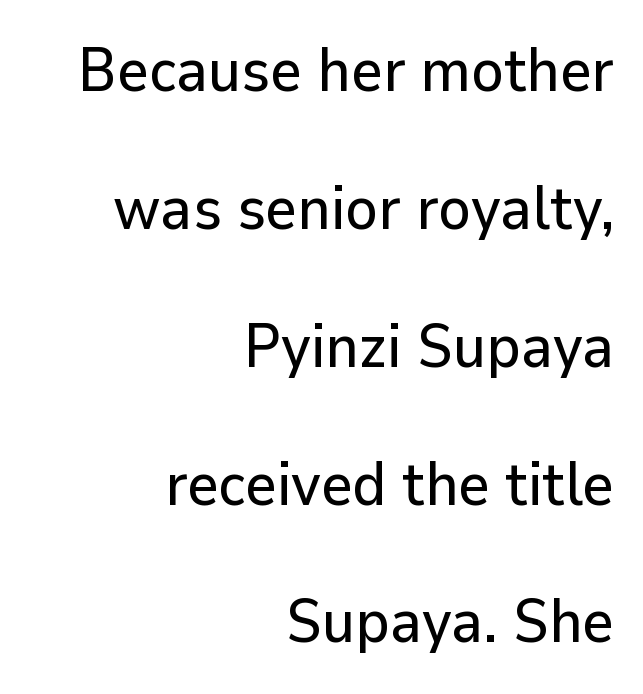
Any mark beneath the type? The region is blank. This is sans-serif lettering, the kind often seen on screens and signage. Do the characters align in a grid? No, the font is proportional. Italic? Not at all — the glyphs are vertical. This sample trades compactness for vertical openness between lines.
